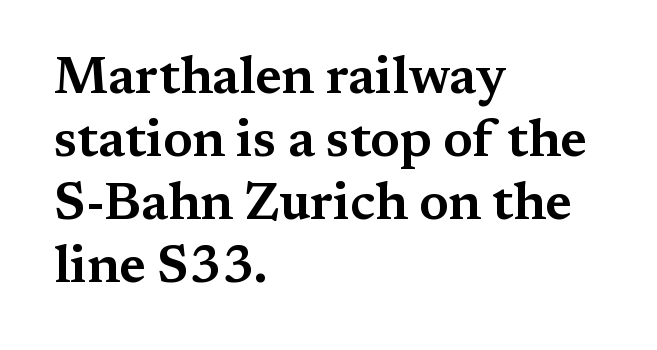
The image shows 52 px wide serif type, upright; set left-aligned, line spacing 1.21x, normal letter spacing, not underlined; medium stroke contrast and a medium x-height.
